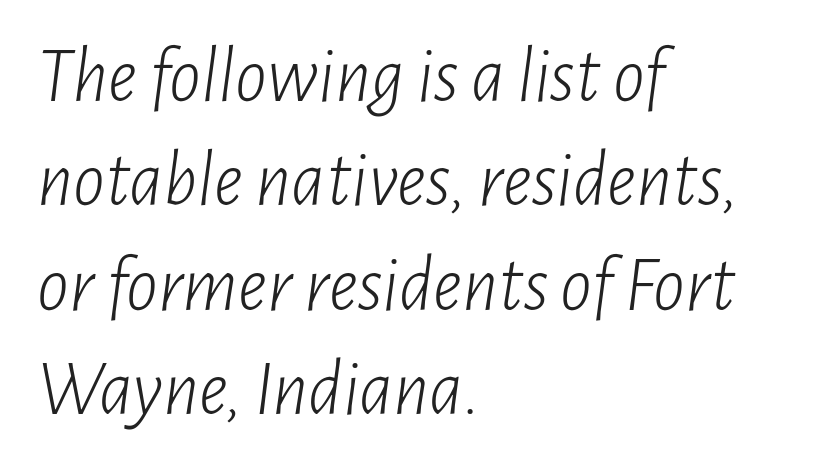
Q: Is the text bold? A: No.
Q: Is the text italic (slanted)? A: Yes, it leans right by about 7 degrees.
Q: Is the text underlined? A: No.
Q: How is the paragraph aligned? A: Left-aligned.
Q: Is the spacing between letters normal or unusually wide? A: Normal.
Q: Is the spacing between lines tight, normal or loose? A: Normal.
Q: Width (condensed, normal, or wide)? A: Condensed.
Q: Stroke contrast? A: Low.
Q: x-height? A: Medium.
Q: Monospaced? A: No.
